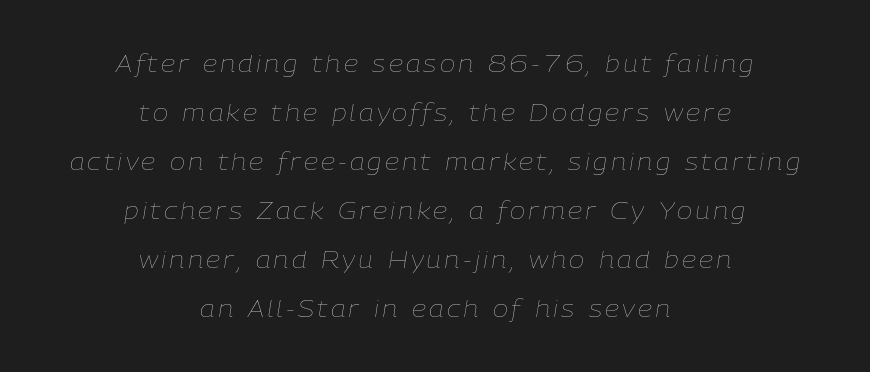
Q: Is the text bold? A: No.
Q: Is the text italic (slanted)? A: Yes, it leans right by about 9 degrees.
Q: Is the text underlined? A: No.
Q: How is the paragraph aligned? A: Centered.
Q: Is the spacing between lines tight, normal or loose? A: Loose.
